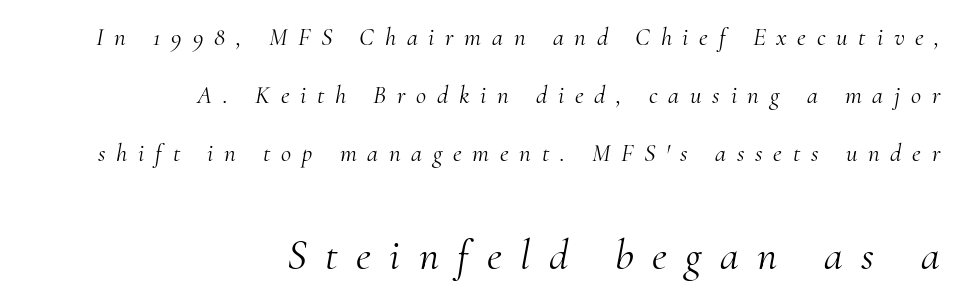
Q: Is the text bold? A: No.
Q: Is the text italic (slanted)? A: Yes, it leans right by about 10 degrees.
Q: Is the typeface a serif or a sans-serif typeface? A: Serif.
Q: Is the text underlined? A: No.
Q: How is the paragraph aligned? A: Right-aligned.
Q: Is the spacing between letters normal or unusually wide? A: Unusually wide.
Q: Is the spacing between lines tight, normal or loose? A: Loose.
Q: Which block of text is set in a larger size, the first (top) or the second (bottom)? A: The second (bottom) one.
Q: Width (condensed, normal, or wide)? A: Normal.
Q: Stroke contrast? A: Medium.
Q: x-height? A: Small.
Q: Monospaced? A: No.
